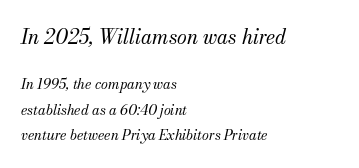
The image shows 20 px text type, italic (leaning right); set left-aligned, line spacing 1.82x, normal letter spacing, not underlined; the first (top) block is 1.43x larger.
